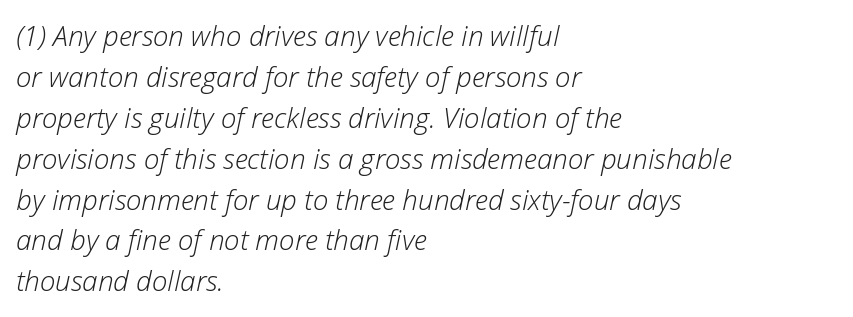
Q: Is the text bold? A: No.
Q: Is the text italic (slanted)? A: Yes, it leans right by about 12 degrees.
Q: Is the text underlined? A: No.
Q: How is the paragraph aligned? A: Left-aligned.
Q: Is the spacing between letters normal or unusually wide? A: Normal.
Q: Is the spacing between lines tight, normal or loose? A: Normal.
Q: Width (condensed, normal, or wide)? A: Normal.
Q: Stroke contrast? A: Low.
Q: x-height? A: Medium.
Q: Monospaced? A: No.
